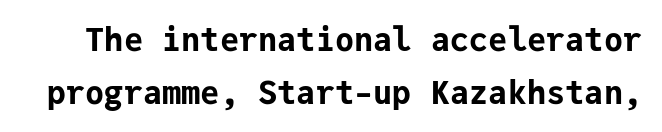
Do the characters align in a grid? Yes, the font is monospaced. Letters rest on an invisible, unmarked baseline. The tracking reads as untouched default to a designer's eye. You can tell it's not italic because the verticals are truly vertical.
